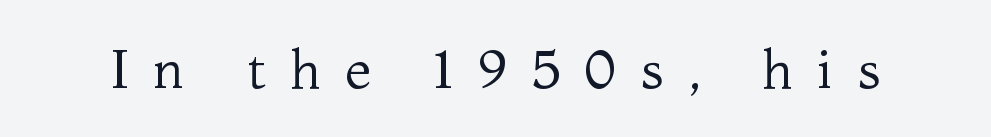
The image shows 54 px regular-weight serif type, upright; set unusually wide letter spacing (+0.45 em), not underlined; medium stroke contrast and a medium x-height.
